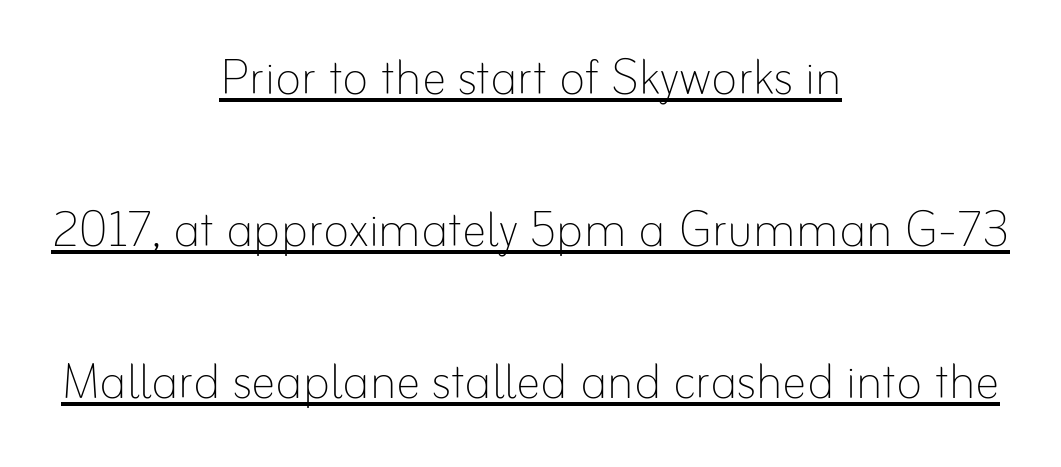
The image shows 62 px thin type, upright; set centered, loose line spacing (2.45x), normal letter spacing, underlined; low stroke contrast and a small x-height.
